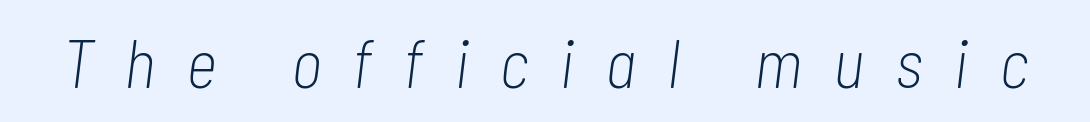
Q: Is the text bold? A: No.
Q: Is the text italic (slanted)? A: Yes, it leans right by about 7 degrees.
Q: Is the text underlined? A: No.
Q: Is the spacing between letters normal or unusually wide? A: Unusually wide.
Q: Width (condensed, normal, or wide)? A: Condensed.
Q: Stroke contrast? A: Low.
Q: x-height? A: Medium.
Q: Monospaced? A: No.
